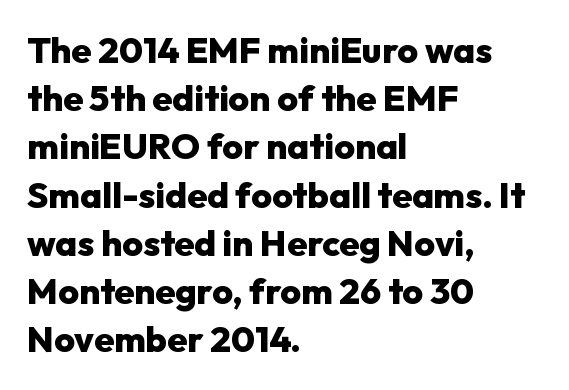
These lines are rendered in a variable-pitch font. The line-height multiplier appears to be the usual default. Does the lettering tilt? It doesn't — this is upright. Here the glyphs are tracked normally, forming tight word shapes. Type without underlining.
